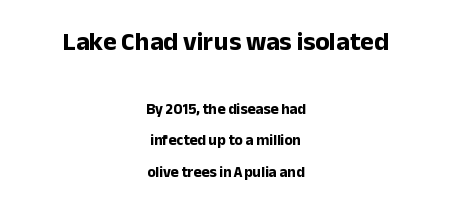
Q: Is the text bold? A: Yes.
Q: Is the text italic (slanted)? A: No, it is upright.
Q: Is the text underlined? A: No.
Q: How is the paragraph aligned? A: Centered.
Q: Is the spacing between letters normal or unusually wide? A: Normal.
Q: Is the spacing between lines tight, normal or loose? A: Loose.
Q: Which block of text is set in a larger size, the first (top) or the second (bottom)? A: The first (top) one.
